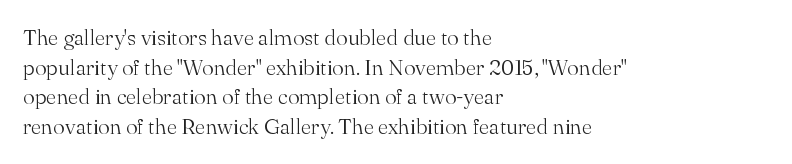
The image shows 22 px text type, upright; set left-aligned, normal line spacing (1.35x), normal letter spacing, not underlined.
